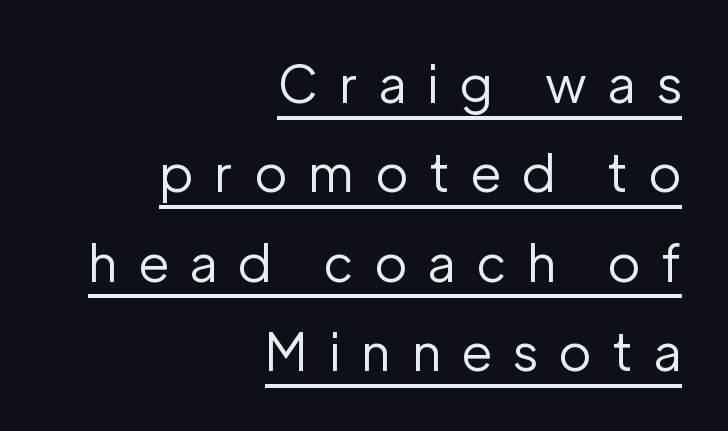
Is this a fixed-width face? No — the glyphs have proportional, varying widths. No feet cap the strokes, marking this as sans-serif type. The axis of the letterforms is exactly vertical. Counters stay open thanks to moderate or lighter strokes. Short and long lines alike share a common ending point at right.
